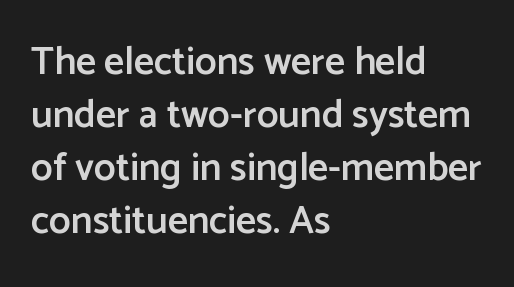
Horizontal bands of white between lines are of average thickness. The passage shown is not underscored anywhere. Typographic density is moderately raised because the face is semibold. Layout note: lines flush left. The line texture is even and compact thanks to regular tracking.
